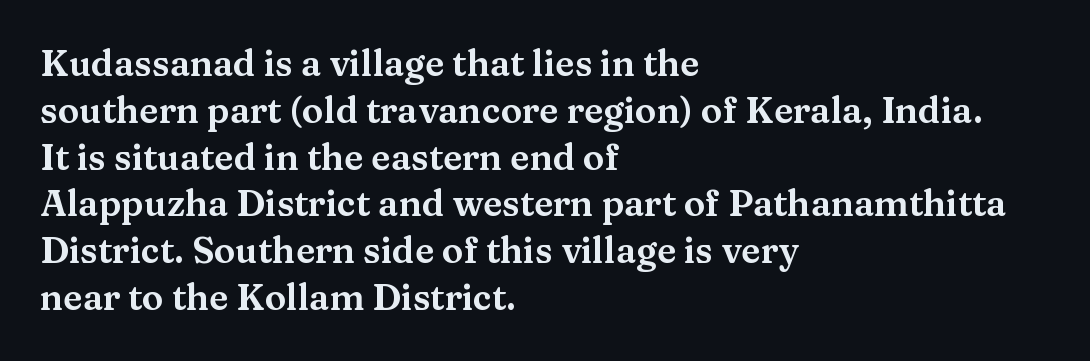
{"serif": "yes", "italic": "no", "width": "wide", "stroke_contrast": "medium", "x_height": "medium", "monospaced": "no", "underline": "no", "align": "left", "line_spacing": "normal", "line_spacing_ratio": 1.3, "letter_spacing": "normal", "letter_spacing_em": 0.0, "glyph_px": 36}
